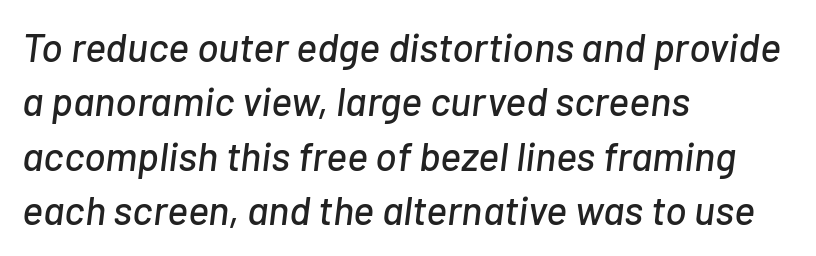
Q: Is the text italic (slanted)? A: Yes, it leans right by about 7 degrees.
Q: Is the text underlined? A: No.
Q: How is the paragraph aligned? A: Left-aligned.
Q: Is the spacing between letters normal or unusually wide? A: Normal.
Q: Is the spacing between lines tight, normal or loose? A: Normal.
Q: Width (condensed, normal, or wide)? A: Normal.
Q: Stroke contrast? A: Low.
Q: x-height? A: Medium.
Q: Monospaced? A: No.
